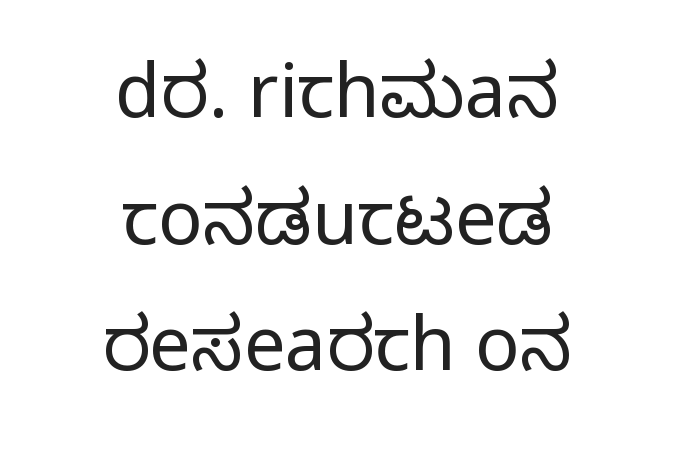
Descenders are the only things crossing below the line. Each word holds together tightly as a unit, with standard inter-letter gaps. This is roman type, the default non-slanted kind. Note the varied advance widths — an 'i' is clearly narrower than an 'm'. Layout note: lines centered.
